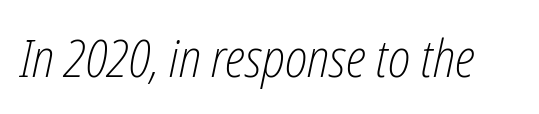
Honestly, there is no underline to notice here at all. You could not count columns in this text — the font is proportionally spaced. The passage shown leans; its letterforms are oblique. Tracking value appears to be zero — textbook default spacing. The characters are drawn with everyday or finer stroke widths.
